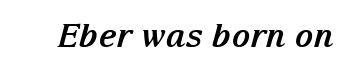
Q: Is the text bold? A: Yes.
Q: Is the text italic (slanted)? A: Yes, it leans right by about 15 degrees.
Q: Is the typeface a serif or a sans-serif typeface? A: Serif.
Q: Is the text underlined? A: No.
Q: Is the spacing between letters normal or unusually wide? A: Normal.
Q: Width (condensed, normal, or wide)? A: Normal.
Q: Stroke contrast? A: Medium.
Q: x-height? A: Medium.
Q: Monospaced? A: No.
